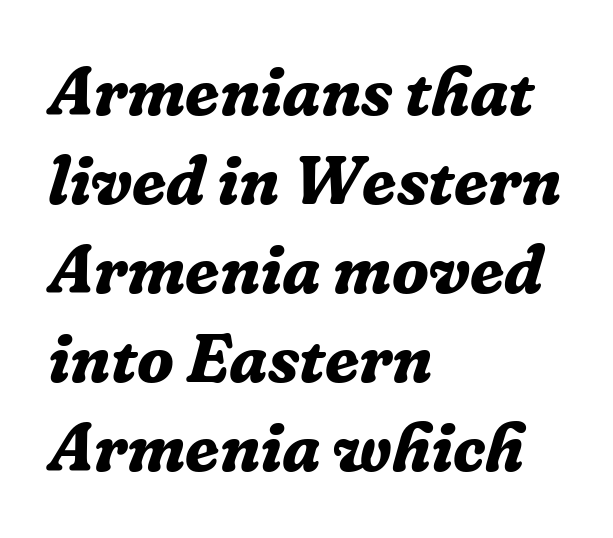
The image shows 68 px bold serif type, italic (leaning right); set left-aligned, normal line spacing (1.31x), normal letter spacing, not underlined; low stroke contrast and a medium x-height.
